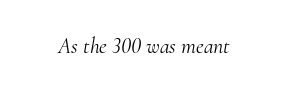
Q: Is the text bold? A: No.
Q: Is the text italic (slanted)? A: Yes, it leans right by about 10 degrees.
Q: Is the text underlined? A: No.
Q: Is the spacing between letters normal or unusually wide? A: Normal.
